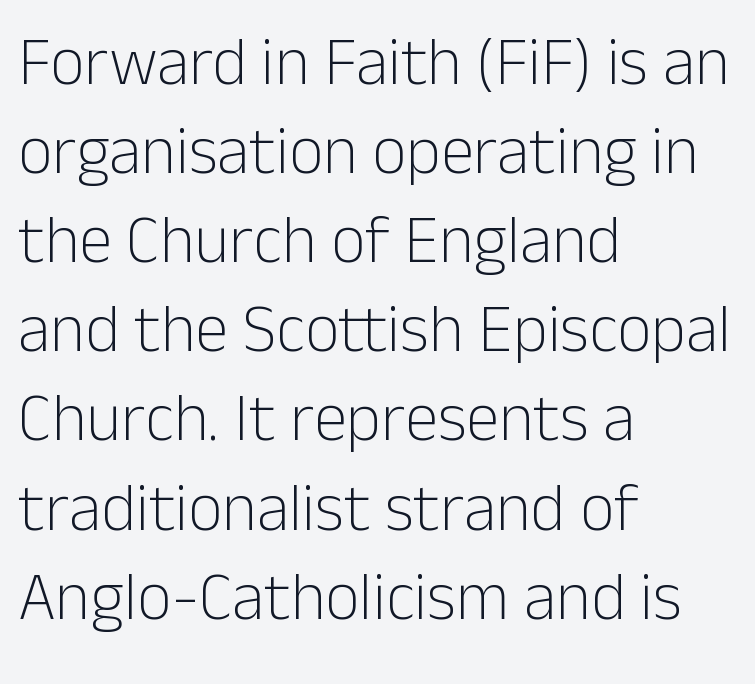
{"serif": "no", "italic": "no", "bold": "no", "weight": "light", "width": "normal", "stroke_contrast": "low", "x_height": "medium", "monospaced": "no", "underline": "no", "align": "left", "line_spacing": "normal", "line_spacing_ratio": 1.33, "letter_spacing": "normal", "letter_spacing_em": 0.0, "glyph_px": 67}
